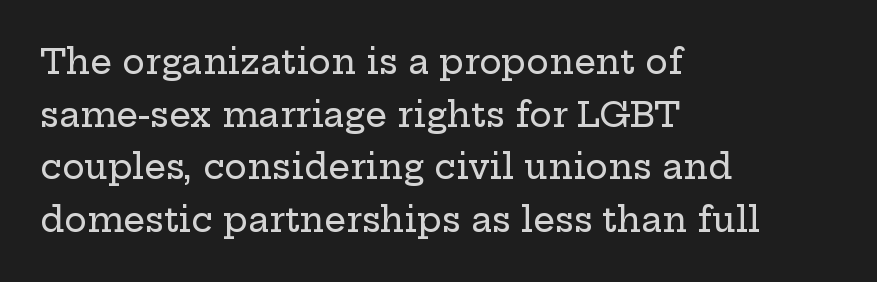
The zone under the glyphs is completely vacant. When letters stand straight like this, we call the style roman or upright. Do the characters align in a grid? No, the font is proportional. The ragged edge is on the right, which tells us the setting is flush left. Whoever set this chose a conventional vertical rhythm.
